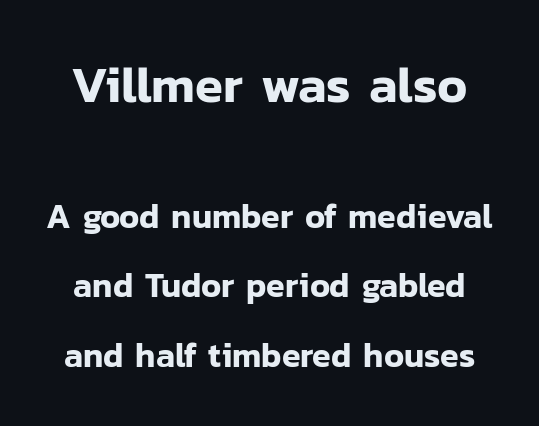
Q: Is the text italic (slanted)? A: No, it is upright.
Q: Is the typeface a serif or a sans-serif typeface? A: Sans-serif.
Q: Is the text underlined? A: No.
Q: Is the spacing between letters normal or unusually wide? A: Normal.
Q: Is the spacing between lines tight, normal or loose? A: Loose.
Q: Which block of text is set in a larger size, the first (top) or the second (bottom)? A: The first (top) one.
Q: Width (condensed, normal, or wide)? A: Normal.
Q: Stroke contrast? A: Low.
Q: x-height? A: Medium.
Q: Monospaced? A: No.
